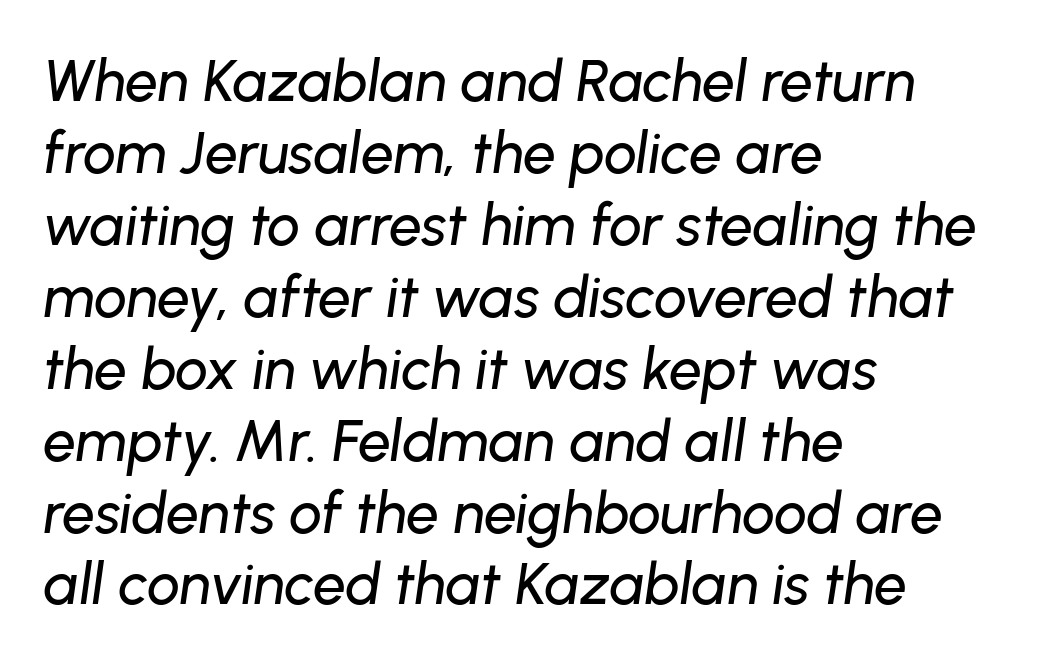
The image shows 58 px text type, italic (leaning right); set left-aligned, line spacing 1.24x, normal letter spacing, not underlined; low stroke contrast and a medium x-height.
